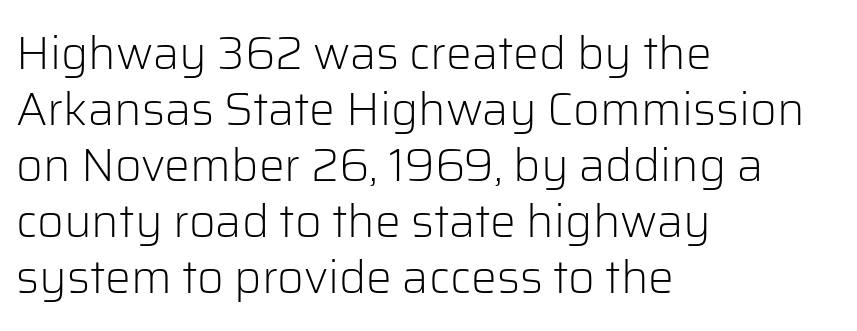
{"serif": "no", "italic": "no", "bold": "no", "weight": "light", "width": "normal", "stroke_contrast": "low", "x_height": "medium", "monospaced": "no", "underline": "no", "align": "left", "line_spacing_ratio": 1.22, "letter_spacing": "normal", "letter_spacing_em": 0.0, "glyph_px": 46}
